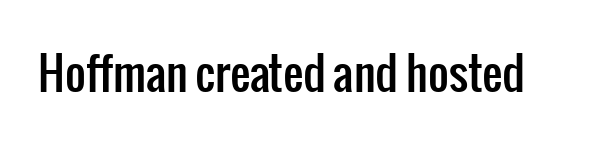
Q: Is the text italic (slanted)? A: No, it is upright.
Q: Is the typeface a serif or a sans-serif typeface? A: Sans-serif.
Q: Is the text underlined? A: No.
Q: Is the spacing between letters normal or unusually wide? A: Normal.
Q: Width (condensed, normal, or wide)? A: Condensed.
Q: Stroke contrast? A: Low.
Q: x-height? A: Medium.
Q: Monospaced? A: No.
